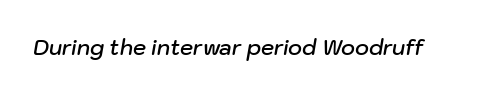
The image shows 21 px text type, italic (leaning right); set normal letter spacing, not underlined.
